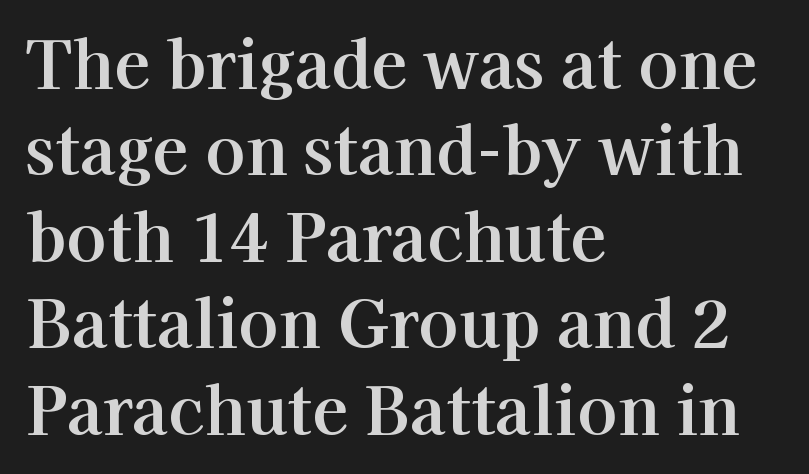
The passage shown is typeset with a serif family. Bare-footed words on every line. Where is the straight margin? On the left. Does the lettering tilt? It doesn't — this is upright. If you measured baseline to baseline, you'd find a middling distance.
